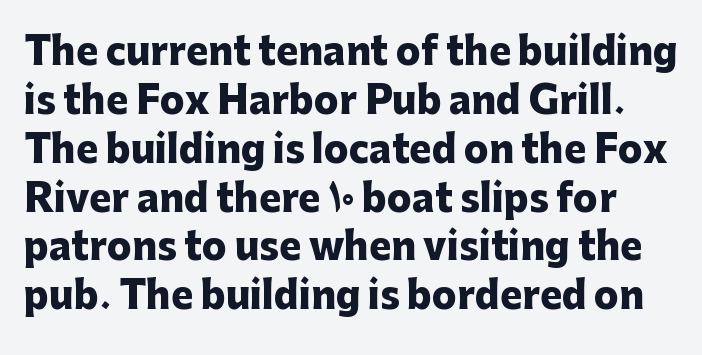
Q: Is the text bold? A: Yes.
Q: Is the text italic (slanted)? A: No, it is upright.
Q: Is the typeface a serif or a sans-serif typeface? A: Sans-serif.
Q: Is the text underlined? A: No.
Q: Is the spacing between letters normal or unusually wide? A: Normal.
Q: Is the spacing between lines tight, normal or loose? A: Normal.
Q: Width (condensed, normal, or wide)? A: Normal.
Q: Stroke contrast? A: Low.
Q: x-height? A: Medium.
Q: Monospaced? A: No.
